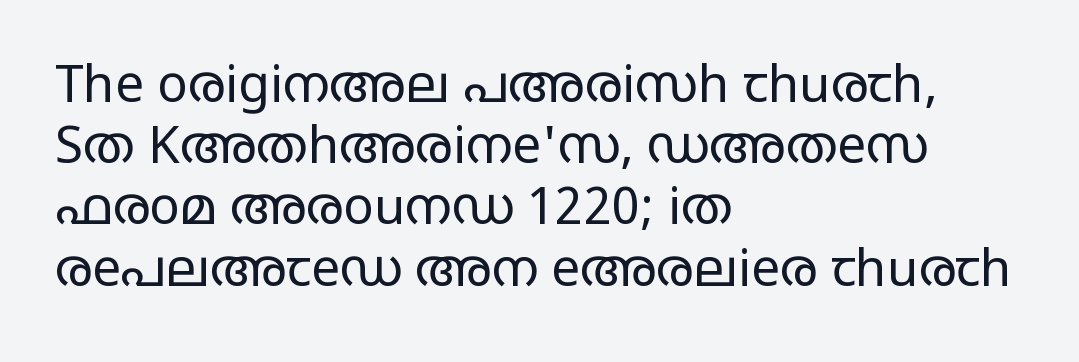
{"serif": "no", "italic": "no", "bold": "no", "weight": "regular", "width": "wide", "stroke_contrast": "low", "x_height": "large", "monospaced": "no", "underline": "no", "align": "left", "line_spacing_ratio": 1.2, "letter_spacing": "normal", "letter_spacing_em": 0.0, "glyph_px": 51}
